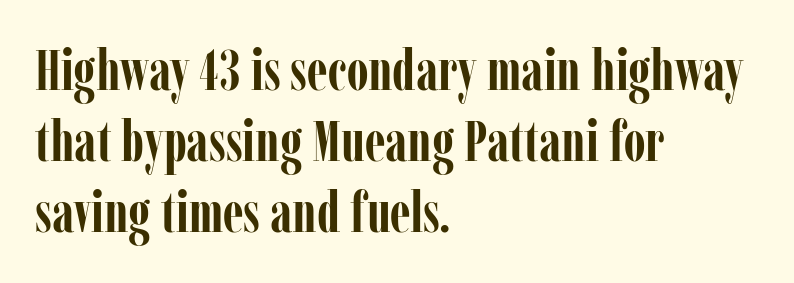
{"serif": "yes", "italic": "no", "bold": "yes", "weight": "semibold", "width": "condensed", "stroke_contrast": "low", "x_height": "medium", "monospaced": "no", "underline": "no", "align": "left", "line_spacing": "normal", "line_spacing_ratio": 1.25, "letter_spacing": "normal", "letter_spacing_em": 0.0, "glyph_px": 57}
